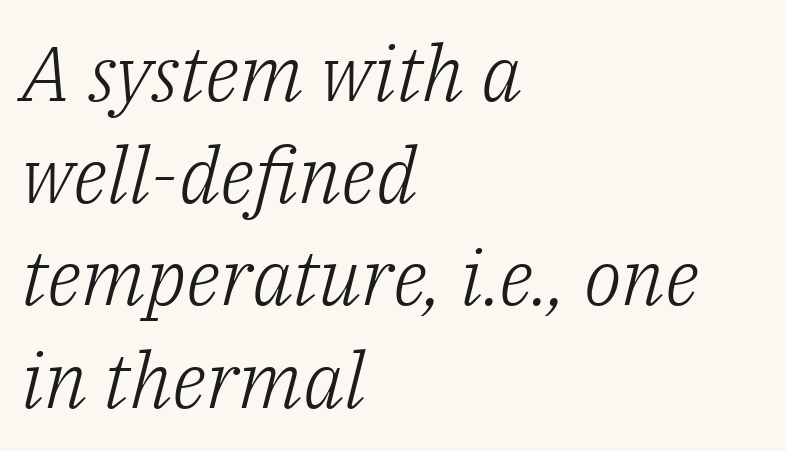
{"serif": "yes", "italic": "yes", "lean": "right", "slant_degrees": 14, "bold": "no", "weight": "light", "width": "normal", "stroke_contrast": "low", "x_height": "medium", "monospaced": "no", "underline": "no", "align": "left", "line_spacing": "normal", "line_spacing_ratio": 1.31, "letter_spacing": "normal", "letter_spacing_em": 0.0, "glyph_px": 78}
